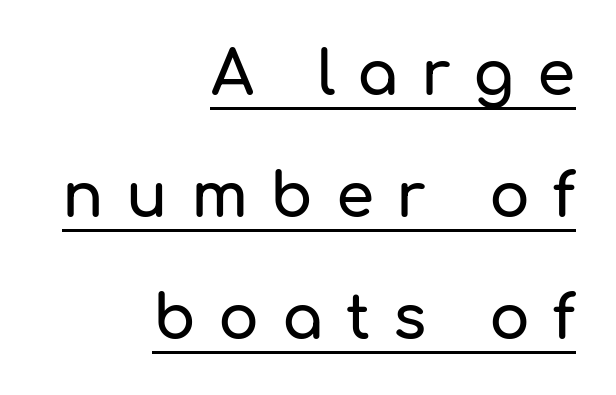
{"serif": "no", "italic": "no", "width": "normal", "stroke_contrast": "low", "x_height": "medium", "monospaced": "no", "underline": "yes", "align": "right", "line_spacing": "loose", "line_spacing_ratio": 2.0, "letter_spacing": "wide", "letter_spacing_em": 0.37, "glyph_px": 61}
